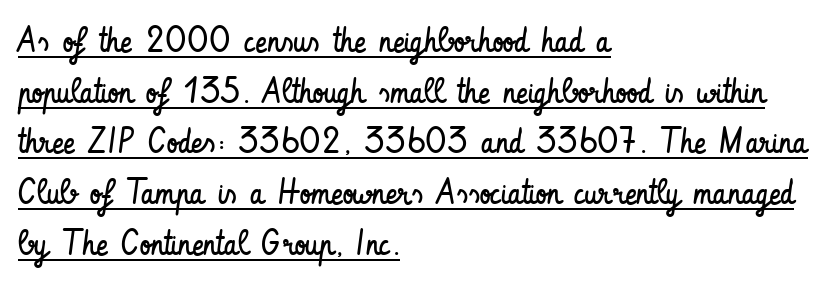
The image shows 35 px regular-weight, condensed sans-serif type, upright; set left-aligned, normal line spacing (1.45x), normal letter spacing, underlined; low stroke contrast and a small x-height.
